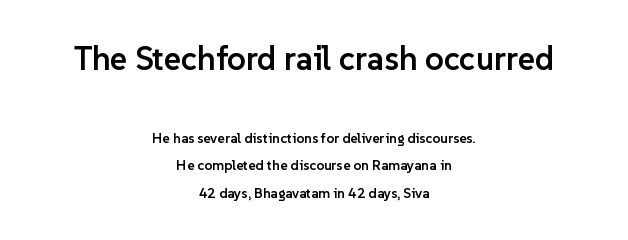
Looks like regular typesetting: each glyph gets only the width it needs. Typesetter's note: demi weight, one step under bold. The lines in this sample share a center point and differ in where they start and stop. Letterform terminals end flat and unadorned throughout the passage. The area under the type is left untouched.
